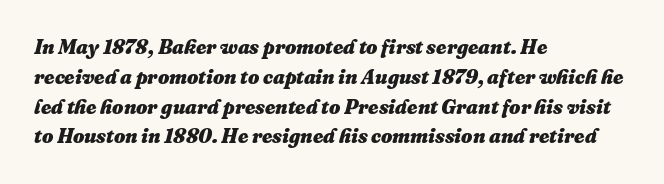
{"italic": "yes", "lean": "right", "slant_degrees": 16, "bold": "yes", "underline": "no", "align": "left", "line_spacing": "normal", "line_spacing_ratio": 1.49, "letter_spacing": "normal", "letter_spacing_em": 0.0, "glyph_px": 20}
